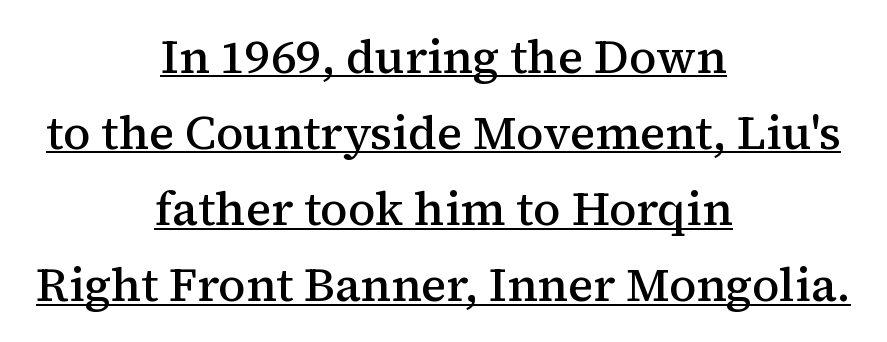
{"serif": "yes", "italic": "no", "bold": "semi", "weight": "semibold", "width": "normal", "stroke_contrast": "medium", "x_height": "medium", "monospaced": "no", "underline": "yes", "align": "center", "line_spacing": "normal", "line_spacing_ratio": 1.62, "letter_spacing": "normal", "letter_spacing_em": 0.0, "glyph_px": 47}
